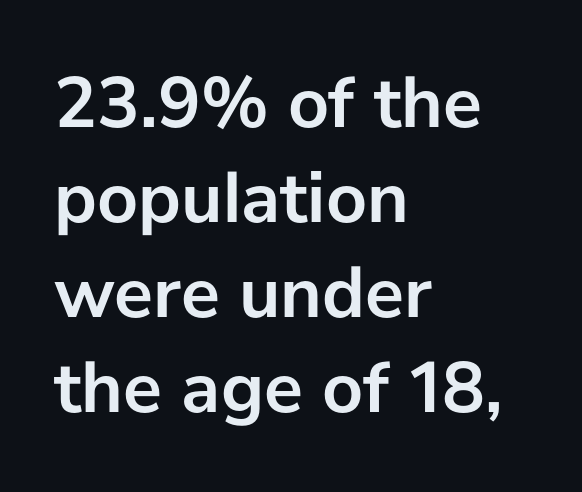
{"serif": "no", "italic": "no", "bold": "yes", "weight": "semibold", "width": "normal", "stroke_contrast": "low", "x_height": "medium", "monospaced": "no", "underline": "no", "align": "left", "line_spacing": "normal", "line_spacing_ratio": 1.3, "letter_spacing": "normal", "letter_spacing_em": 0.0, "glyph_px": 73}
